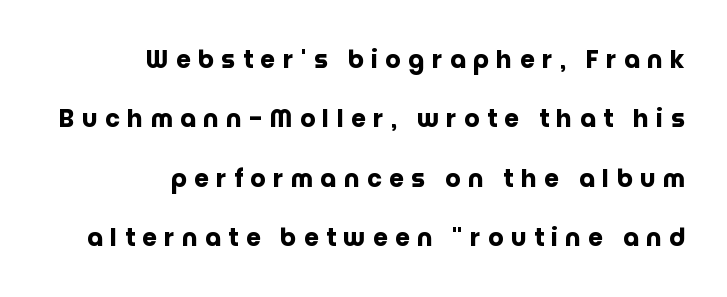
These lines stack with their right ends in a neat column. The space between consecutive lines is lavish. Designer's note — italics off, roman on. Descender tails drop into unmarked territory. The passage shown has open, widely tracked lettering throughout.
